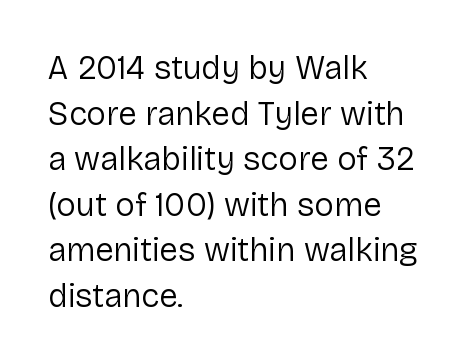
{"serif": "no", "italic": "no", "bold": "no", "weight": "regular", "width": "normal", "stroke_contrast": "low", "x_height": "medium", "monospaced": "no", "underline": "no", "align": "left", "line_spacing": "normal", "line_spacing_ratio": 1.38, "letter_spacing": "normal", "letter_spacing_em": 0.0, "glyph_px": 33}
